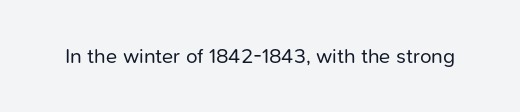
The image shows 21 px text type, upright; set normal letter spacing, not underlined.
